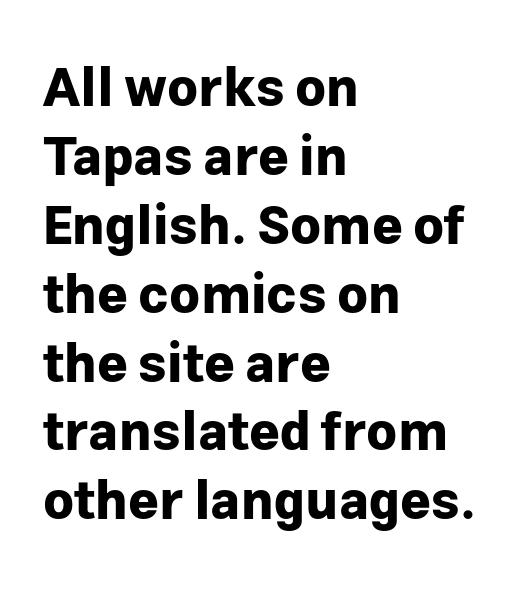
Each letter's strokes conclude bluntly, with no projecting serifs. This sample has the flowing, uneven cadence of proportional lettering. Is there any slant? The stems are plumb. How heavy is the stroke? Heavy — this is a bold. Is there much room between lines? A standard amount, neither cramped nor airy.
